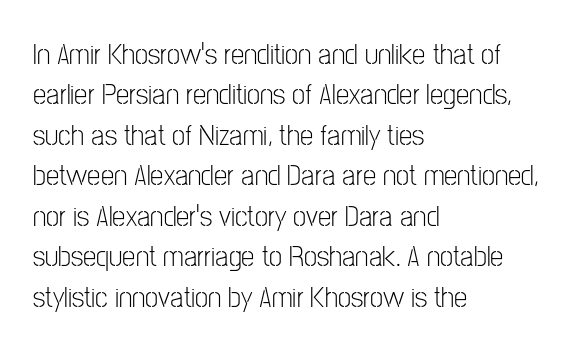
Q: Is the text bold? A: No.
Q: Is the text italic (slanted)? A: No, it is upright.
Q: Is the typeface a serif or a sans-serif typeface? A: Sans-serif.
Q: Is the text underlined? A: No.
Q: How is the paragraph aligned? A: Left-aligned.
Q: Is the spacing between letters normal or unusually wide? A: Normal.
Q: Is the spacing between lines tight, normal or loose? A: Normal.
Q: Width (condensed, normal, or wide)? A: Condensed.
Q: Stroke contrast? A: Low.
Q: x-height? A: Medium.
Q: Monospaced? A: No.
